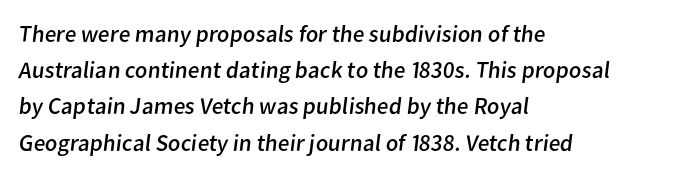
The foot of each line stays bare and open. Between one letter and the next there's only the usual sliver of space. The paragraph shown leans on its left margin. Whoever set this chose a conventional vertical rhythm. The strokes are not fattened; the text isn't bold.
